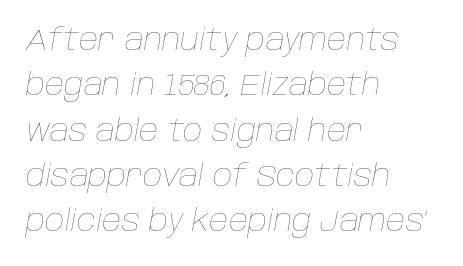
The paragraph shown leans on its left margin. Descenders are the only things crossing below the line. Whoever set this chose a conventional vertical rhythm. The passage shown is typed in a proportional face where columns would drift.
